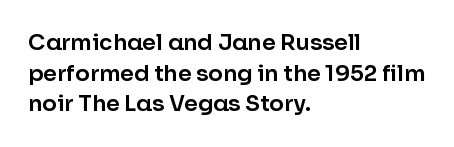
If you drew a line through each stem, it would be perfectly vertical. Honestly, the letter spacing is just normal — you wouldn't notice it. The words here are not underlined. Notice how the passage keeps a crisp vertical edge on the left only. Interline gaps are of average width in this sample.
